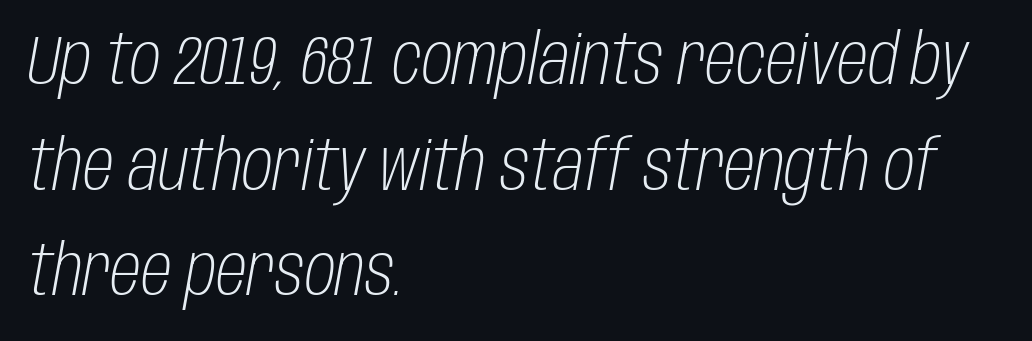
{"italic": "yes", "lean": "right", "slant_degrees": 10, "bold": "no", "weight": "light", "width": "condensed", "stroke_contrast": "low", "x_height": "large", "monospaced": "no", "underline": "no", "align": "left", "line_spacing": "normal", "line_spacing_ratio": 1.51, "letter_spacing": "normal", "letter_spacing_em": 0.0, "glyph_px": 70}
